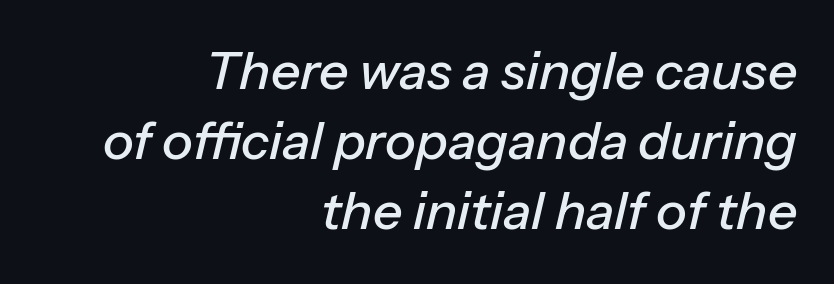
Q: Is the text italic (slanted)? A: Yes, it leans right by about 13 degrees.
Q: Is the text underlined? A: No.
Q: How is the paragraph aligned? A: Right-aligned.
Q: Is the spacing between letters normal or unusually wide? A: Normal.
Q: Is the spacing between lines tight, normal or loose? A: Normal.
Q: Width (condensed, normal, or wide)? A: Normal.
Q: Stroke contrast? A: Low.
Q: x-height? A: Medium.
Q: Monospaced? A: No.
